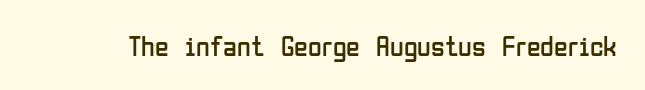
The image shows 28 px regular-weight, condensed sans-serif type, upright; set normal letter spacing, not underlined; low stroke contrast and a medium x-height.
